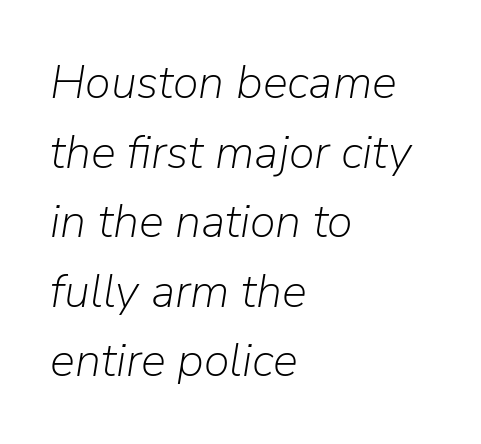
{"italic": "yes", "lean": "right", "slant_degrees": 9, "bold": "no", "weight": "light", "width": "normal", "stroke_contrast": "low", "x_height": "medium", "monospaced": "no", "underline": "no", "align": "left", "line_spacing": "normal", "line_spacing_ratio": 1.48, "letter_spacing": "normal", "letter_spacing_em": 0.0, "glyph_px": 47}
